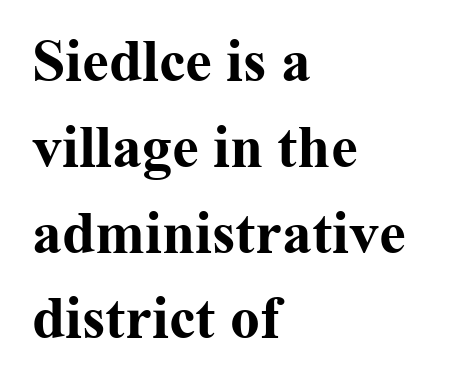
Q: Is the text bold? A: Yes.
Q: Is the text italic (slanted)? A: No, it is upright.
Q: Is the typeface a serif or a sans-serif typeface? A: Serif.
Q: Is the text underlined? A: No.
Q: How is the paragraph aligned? A: Left-aligned.
Q: Is the spacing between letters normal or unusually wide? A: Normal.
Q: Is the spacing between lines tight, normal or loose? A: Normal.
Q: Width (condensed, normal, or wide)? A: Normal.
Q: Stroke contrast? A: Medium.
Q: x-height? A: Medium.
Q: Monospaced? A: No.
